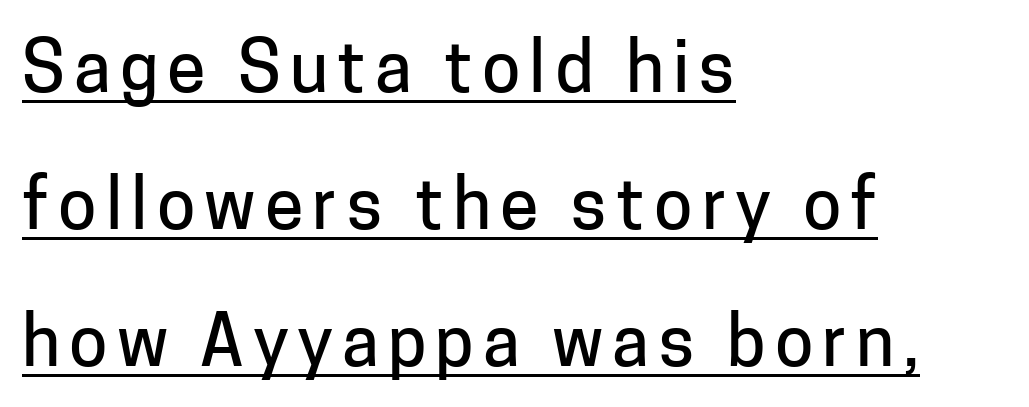
{"serif": "no", "italic": "no", "width": "normal", "stroke_contrast": "low", "x_height": "medium", "monospaced": "no", "underline": "yes", "align": "left", "line_spacing": "loose", "line_spacing_ratio": 1.96, "glyph_px": 70}
